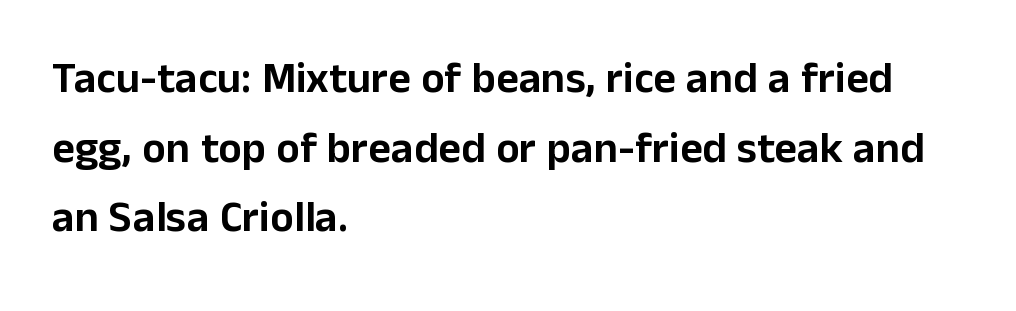
Q: Is the text italic (slanted)? A: No, it is upright.
Q: Is the typeface a serif or a sans-serif typeface? A: Sans-serif.
Q: Is the text underlined? A: No.
Q: How is the paragraph aligned? A: Left-aligned.
Q: Is the spacing between letters normal or unusually wide? A: Normal.
Q: Is the spacing between lines tight, normal or loose? A: Normal.
Q: Width (condensed, normal, or wide)? A: Normal.
Q: Stroke contrast? A: Low.
Q: x-height? A: Medium.
Q: Monospaced? A: No.
